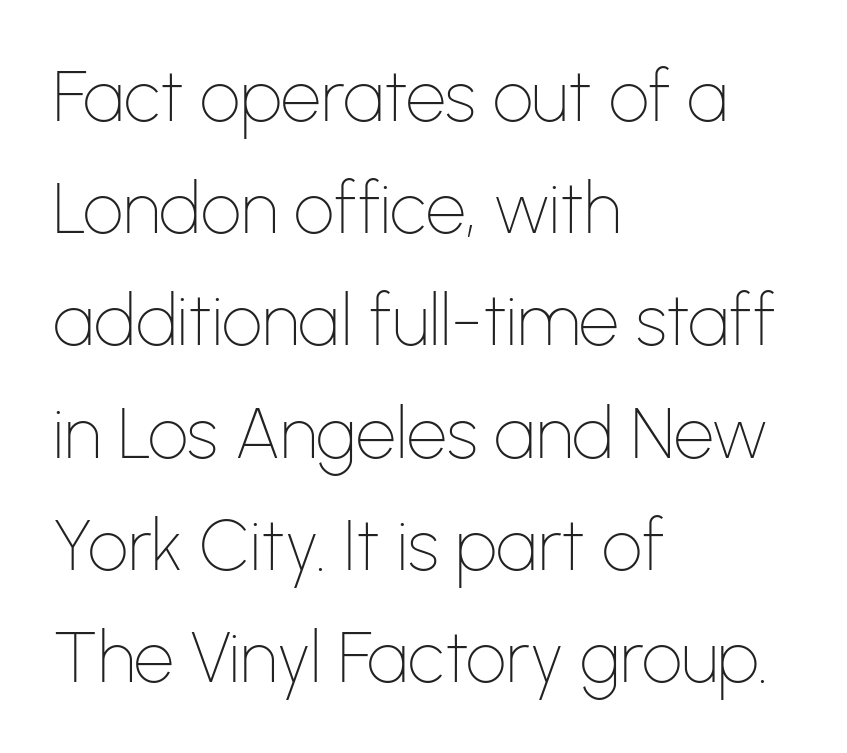
The typography opts for an upright posture over an oblique one. A typesetter would call this leading conventional body-copy spacing. Caption: standard tracking, unaltered. Regarding serifs, this sample does without them.
